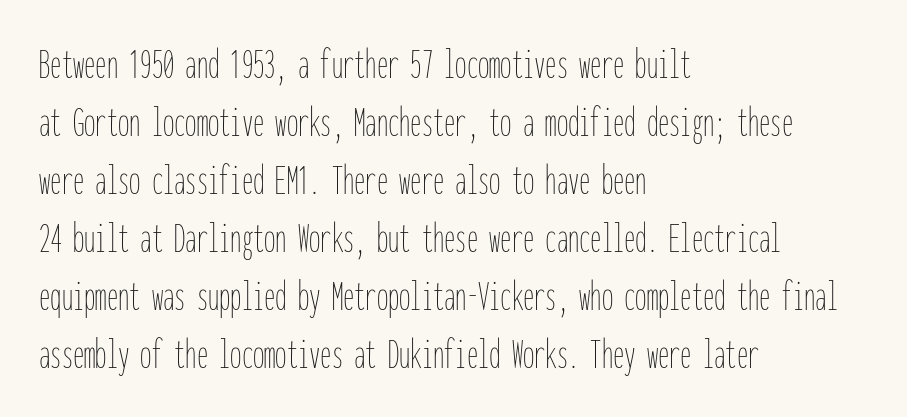
The image shows 45 px thin, condensed type, upright, monospaced; set left-aligned, normal line spacing (1.29x), normal letter spacing, not underlined; low stroke contrast and a medium x-height.
